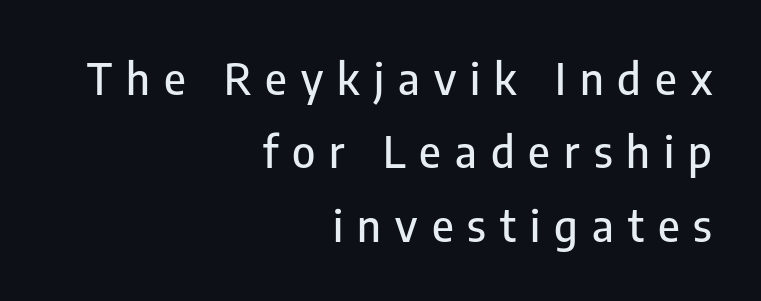
{"serif": "no", "italic": "no", "width": "condensed", "stroke_contrast": "low", "x_height": "medium", "monospaced": "no", "underline": "no", "align": "right", "line_spacing": "normal", "line_spacing_ratio": 1.67, "letter_spacing": "wide", "letter_spacing_em": 0.32, "glyph_px": 44}
